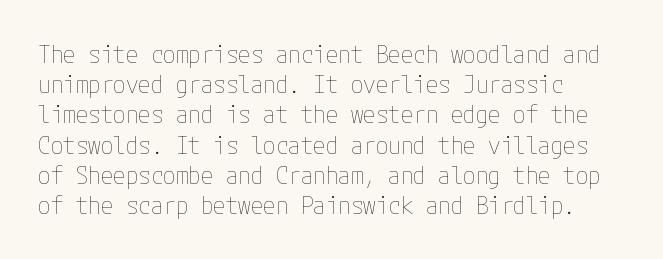
Q: Is the text bold? A: No.
Q: Is the text italic (slanted)? A: No, it is upright.
Q: Is the text underlined? A: No.
Q: How is the paragraph aligned? A: Left-aligned.
Q: Is the spacing between letters normal or unusually wide? A: Normal.
